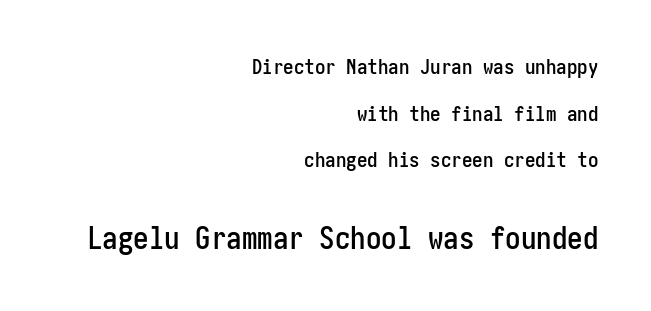
The image shows 31 px condensed sans-serif type, upright; set right-aligned, loose line spacing (2.22x), normal letter spacing, not underlined; the second (bottom) block is 1.48x larger; low stroke contrast and a medium x-height.
